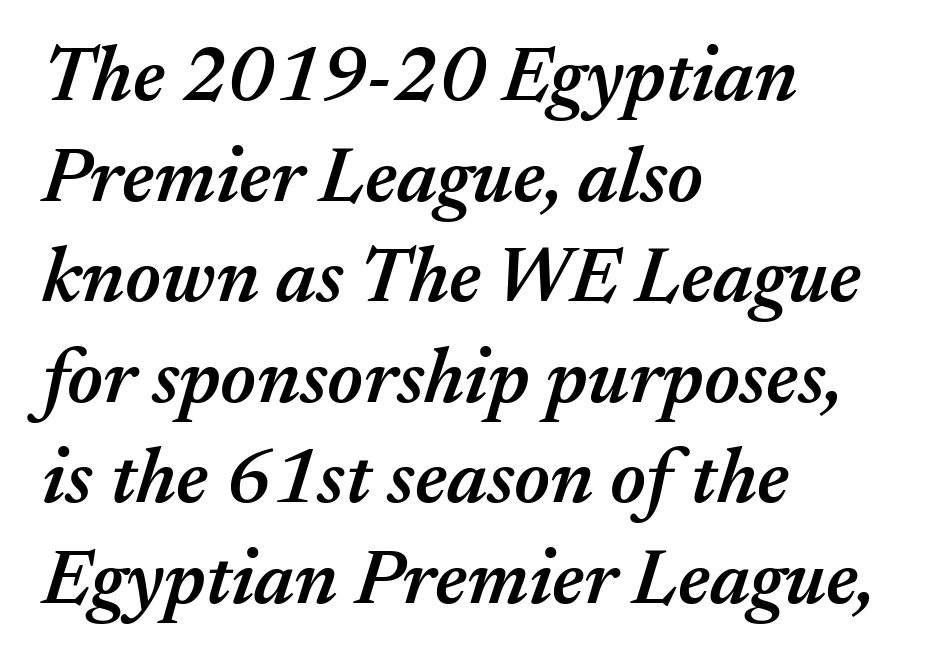
The image shows 78 px semibold type, italic (leaning right); set left-aligned, normal line spacing (1.29x), normal letter spacing, not underlined; medium stroke contrast and a medium x-height.
